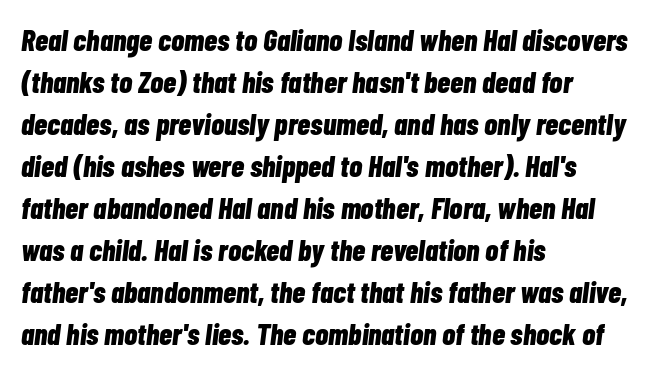
Q: Is the text bold? A: Yes.
Q: Is the text italic (slanted)? A: Yes, it leans right by about 7 degrees.
Q: Is the text underlined? A: No.
Q: How is the paragraph aligned? A: Left-aligned.
Q: Is the spacing between letters normal or unusually wide? A: Normal.
Q: Is the spacing between lines tight, normal or loose? A: Normal.
Q: Width (condensed, normal, or wide)? A: Condensed.
Q: Stroke contrast? A: Low.
Q: x-height? A: Medium.
Q: Monospaced? A: No.
